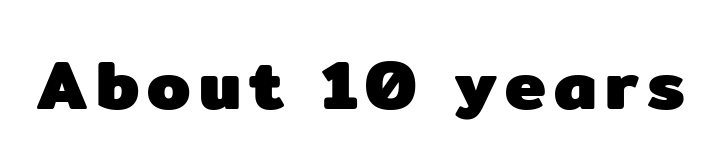
Q: Is the text bold? A: Yes.
Q: Is the text italic (slanted)? A: No, it is upright.
Q: Is the typeface a serif or a sans-serif typeface? A: Sans-serif.
Q: Is the text underlined? A: No.
Q: Width (condensed, normal, or wide)? A: Normal.
Q: Stroke contrast? A: Low.
Q: x-height? A: Medium.
Q: Monospaced? A: No.
